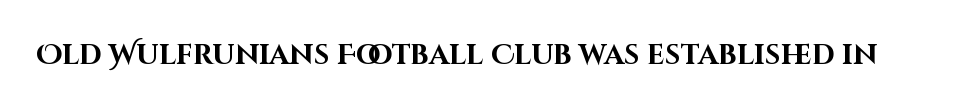
{"serif": "no", "italic": "no", "bold": "yes", "weight": "bold", "width": "normal", "stroke_contrast": "high", "x_height": "large", "monospaced": "no", "underline": "no", "letter_spacing": "normal", "letter_spacing_em": 0.0, "glyph_px": 28}
